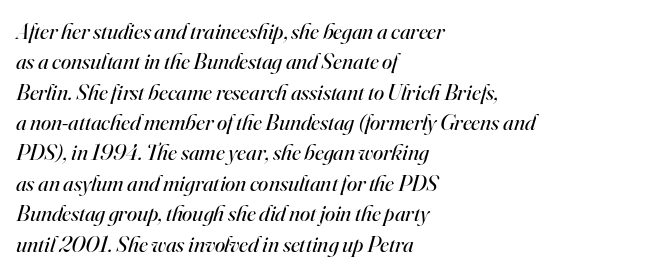
{"italic": "yes", "lean": "right", "slant_degrees": 16, "bold": "no", "underline": "no", "align": "left", "line_spacing": "normal", "line_spacing_ratio": 1.32, "letter_spacing": "normal", "letter_spacing_em": 0.0, "glyph_px": 23}
